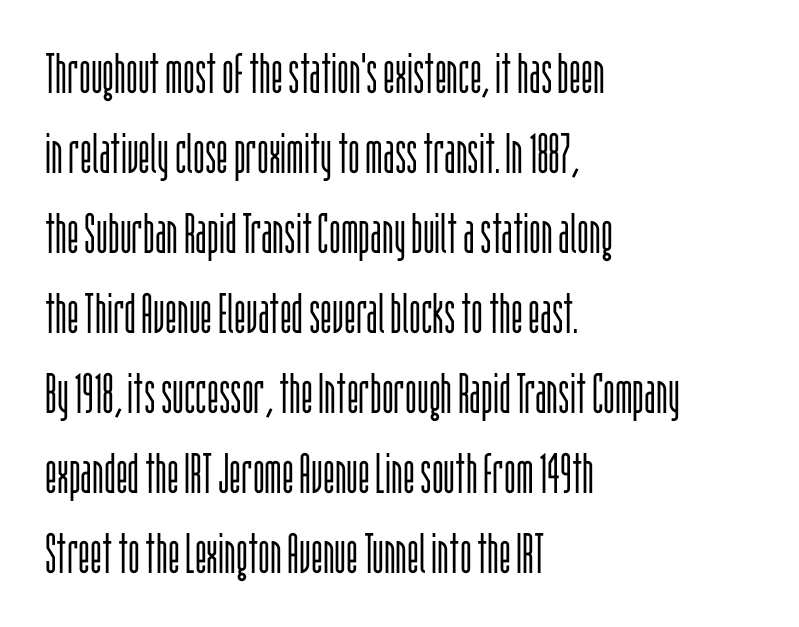
Q: Is the text bold? A: No.
Q: Is the text italic (slanted)? A: No, it is upright.
Q: Is the typeface a serif or a sans-serif typeface? A: Sans-serif.
Q: Is the text underlined? A: No.
Q: How is the paragraph aligned? A: Left-aligned.
Q: Is the spacing between letters normal or unusually wide? A: Normal.
Q: Is the spacing between lines tight, normal or loose? A: Normal.
Q: Width (condensed, normal, or wide)? A: Condensed.
Q: Stroke contrast? A: Low.
Q: x-height? A: Large.
Q: Monospaced? A: No.
